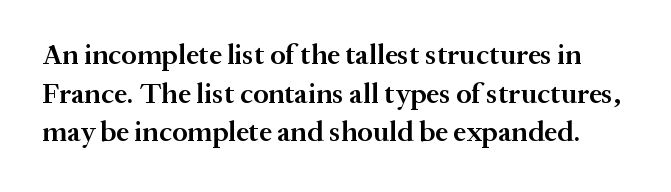
Q: Is the text bold? A: Semi-bold.
Q: Is the text italic (slanted)? A: No, it is upright.
Q: Is the typeface a serif or a sans-serif typeface? A: Serif.
Q: Is the text underlined? A: No.
Q: Is the spacing between letters normal or unusually wide? A: Normal.
Q: Is the spacing between lines tight, normal or loose? A: Normal.
Q: Width (condensed, normal, or wide)? A: Normal.
Q: Stroke contrast? A: Medium.
Q: x-height? A: Medium.
Q: Monospaced? A: No.
